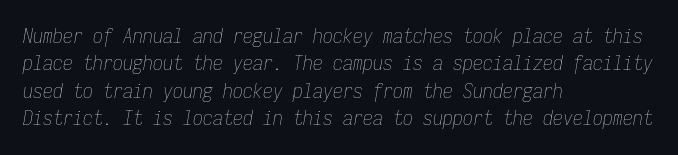
Q: Is the text bold? A: No.
Q: Is the text italic (slanted)? A: Yes, it leans right by about 9 degrees.
Q: Is the text underlined? A: No.
Q: How is the paragraph aligned? A: Left-aligned.
Q: Is the spacing between letters normal or unusually wide? A: Normal.
Q: Is the spacing between lines tight, normal or loose? A: Normal.
